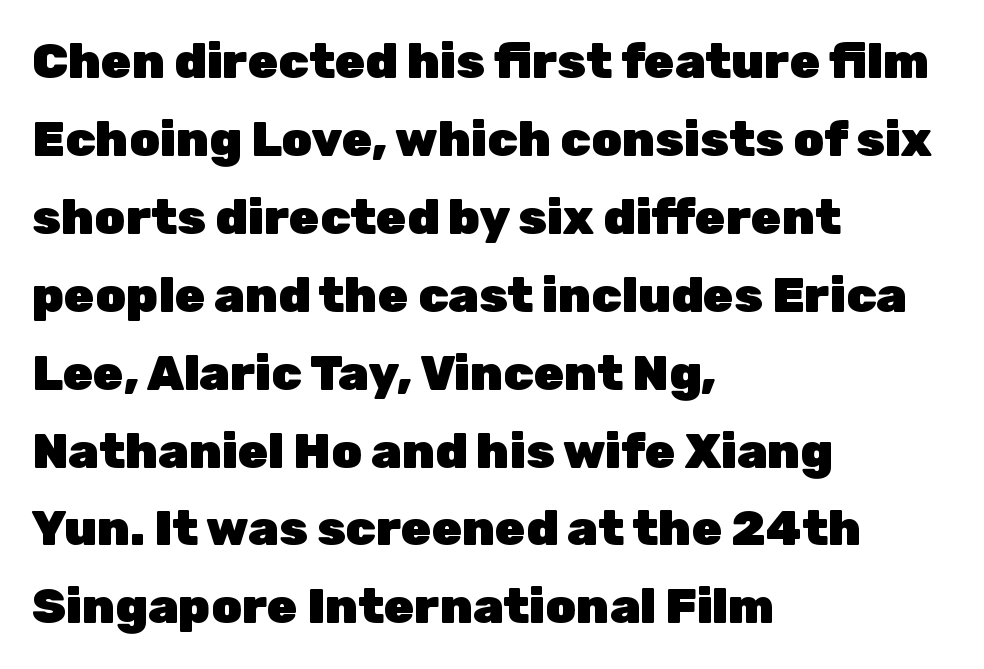
{"serif": "no", "italic": "no", "bold": "yes", "weight": "heavy", "width": "normal", "stroke_contrast": "low", "x_height": "medium", "monospaced": "no", "underline": "no", "align": "left", "line_spacing": "normal", "line_spacing_ratio": 1.59, "letter_spacing": "normal", "letter_spacing_em": 0.0, "glyph_px": 49}
